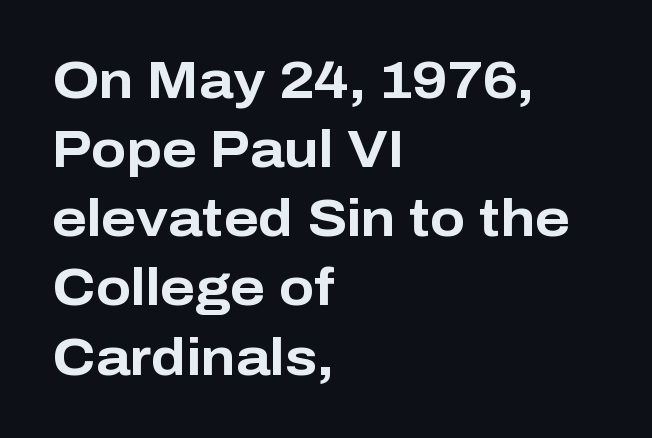
Q: Is the text bold? A: Yes.
Q: Is the text italic (slanted)? A: No, it is upright.
Q: Is the typeface a serif or a sans-serif typeface? A: Sans-serif.
Q: Is the text underlined? A: No.
Q: How is the paragraph aligned? A: Left-aligned.
Q: Is the spacing between letters normal or unusually wide? A: Normal.
Q: Is the spacing between lines tight, normal or loose? A: Normal.
Q: Width (condensed, normal, or wide)? A: Normal.
Q: Stroke contrast? A: Low.
Q: x-height? A: Medium.
Q: Monospaced? A: No.
